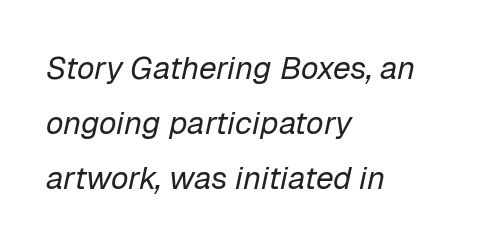
Q: Is the text bold? A: No.
Q: Is the text italic (slanted)? A: Yes, it leans right by about 12 degrees.
Q: Is the text underlined? A: No.
Q: How is the paragraph aligned? A: Left-aligned.
Q: Is the spacing between letters normal or unusually wide? A: Normal.
Q: Width (condensed, normal, or wide)? A: Normal.
Q: Stroke contrast? A: Low.
Q: x-height? A: Medium.
Q: Monospaced? A: No.
